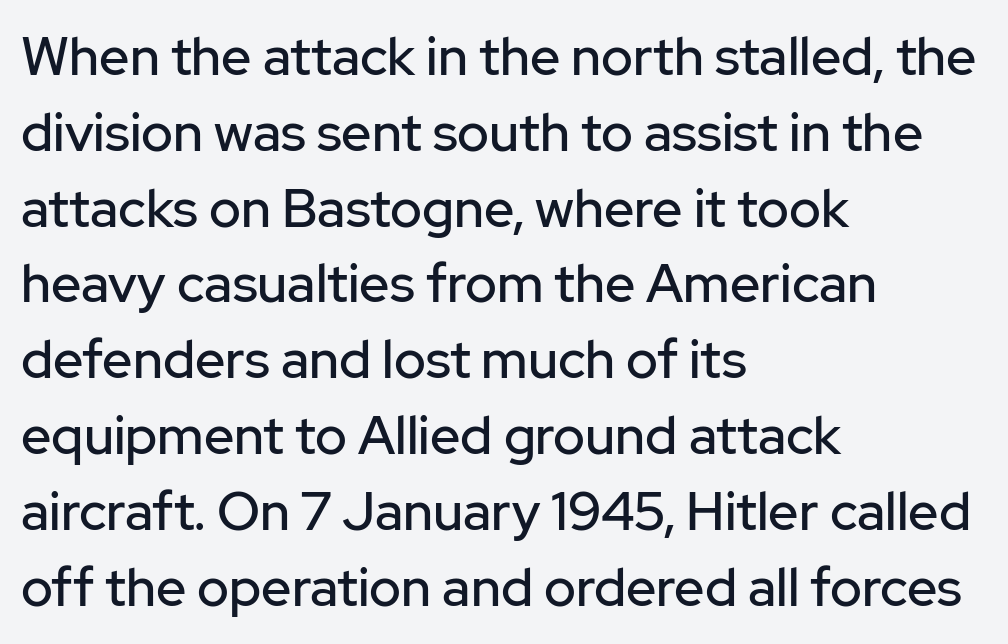
Q: Is the text italic (slanted)? A: No, it is upright.
Q: Is the typeface a serif or a sans-serif typeface? A: Sans-serif.
Q: Is the text underlined? A: No.
Q: How is the paragraph aligned? A: Left-aligned.
Q: Is the spacing between letters normal or unusually wide? A: Normal.
Q: Is the spacing between lines tight, normal or loose? A: Normal.
Q: Width (condensed, normal, or wide)? A: Normal.
Q: Stroke contrast? A: Low.
Q: x-height? A: Medium.
Q: Monospaced? A: No.
